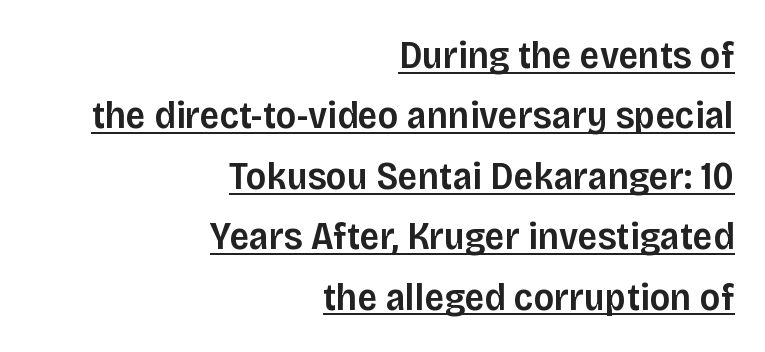
Q: Is the text bold? A: Semi-bold.
Q: Is the text italic (slanted)? A: No, it is upright.
Q: Is the typeface a serif or a sans-serif typeface? A: Sans-serif.
Q: Is the text underlined? A: Yes.
Q: How is the paragraph aligned? A: Right-aligned.
Q: Is the spacing between letters normal or unusually wide? A: Normal.
Q: Is the spacing between lines tight, normal or loose? A: Normal.
Q: Width (condensed, normal, or wide)? A: Normal.
Q: Stroke contrast? A: Low.
Q: x-height? A: Large.
Q: Monospaced? A: No.
